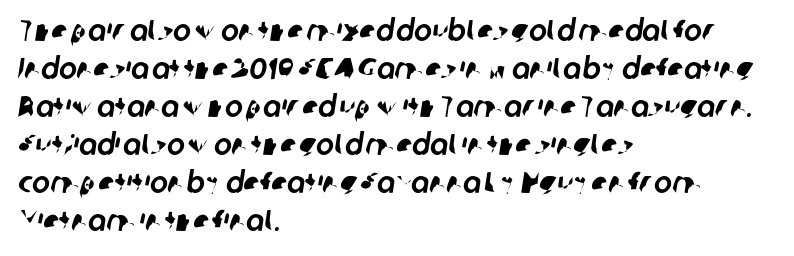
{"serif": "no", "width": "normal", "stroke_contrast": "low", "x_height": "medium", "monospaced": "no", "underline": "no", "align": "left", "line_spacing": "normal", "line_spacing_ratio": 1.27, "letter_spacing": "normal", "letter_spacing_em": 0.0, "glyph_px": 30}
